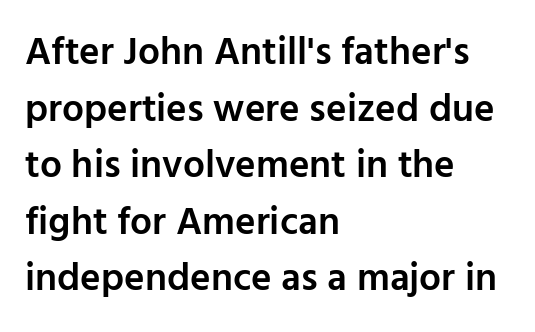
{"serif": "no", "italic": "no", "bold": "semi", "weight": "semibold", "width": "normal", "stroke_contrast": "low", "x_height": "medium", "monospaced": "no", "underline": "no", "align": "left", "line_spacing": "normal", "line_spacing_ratio": 1.45, "letter_spacing": "normal", "letter_spacing_em": 0.0, "glyph_px": 39}
